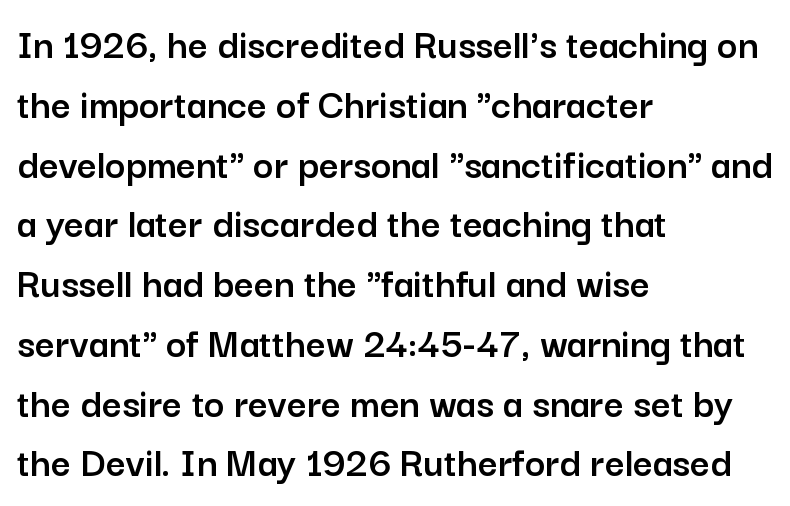
{"serif": "no", "italic": "no", "width": "normal", "stroke_contrast": "low", "x_height": "medium", "monospaced": "no", "underline": "no", "align": "left", "line_spacing": "normal", "line_spacing_ratio": 1.39, "letter_spacing": "normal", "letter_spacing_em": 0.0, "glyph_px": 43}
